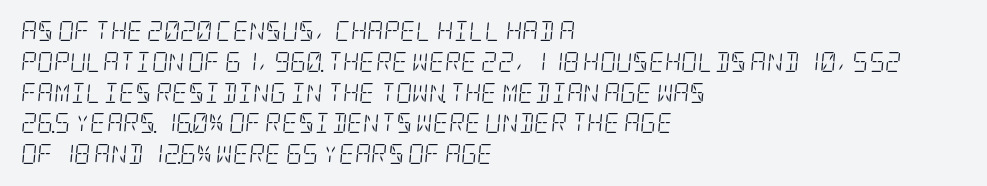
Q: Is the text bold? A: No.
Q: Is the text italic (slanted)? A: Yes, it leans right by about 5 degrees.
Q: Is the text underlined? A: No.
Q: How is the paragraph aligned? A: Left-aligned.
Q: Is the spacing between letters normal or unusually wide? A: Normal.
Q: Is the spacing between lines tight, normal or loose? A: Normal.
